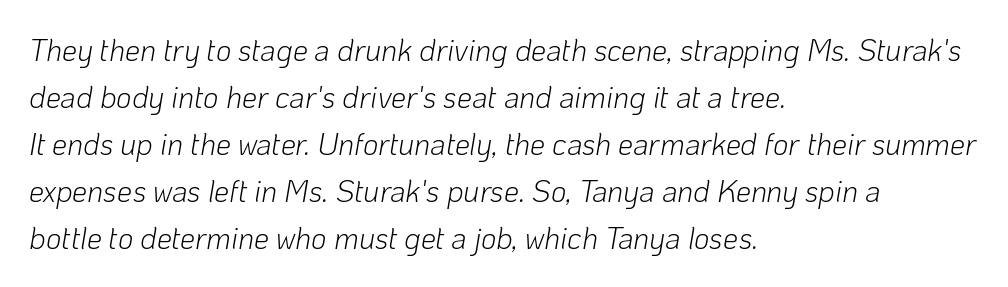
{"italic": "yes", "lean": "right", "slant_degrees": 10, "bold": "no", "weight": "light", "width": "normal", "stroke_contrast": "low", "x_height": "medium", "monospaced": "no", "underline": "no", "align": "left", "line_spacing": "normal", "line_spacing_ratio": 1.57, "letter_spacing": "normal", "letter_spacing_em": 0.0, "glyph_px": 30}
